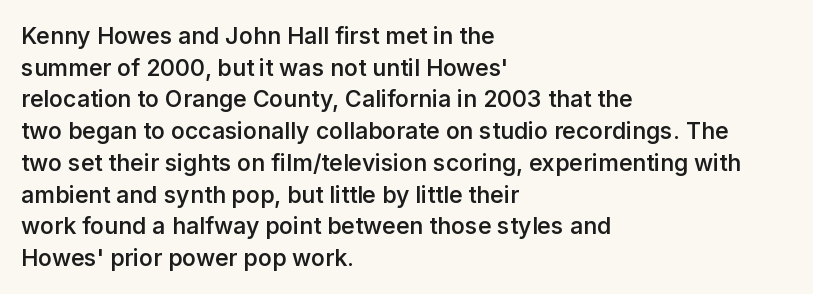
The image shows 23 px text type, upright; set left-aligned, normal line spacing (1.38x), normal letter spacing, not underlined.
